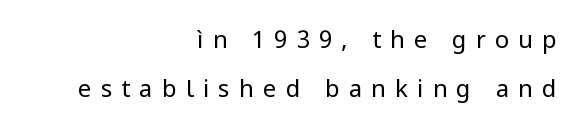
One glance says open: line gaps are wider than usual. Words appear elongated and porous because spacing is wide. Does the lettering tilt? It doesn't — this is upright. Each stroke keeps to a modest, everyday thickness or less. The typesetter chose a ragged-left arrangement here.
